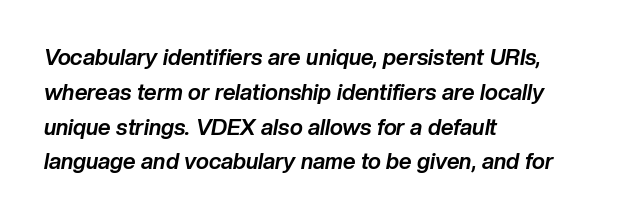
Q: Is the text bold? A: Yes.
Q: Is the text italic (slanted)? A: Yes, it leans right by about 10 degrees.
Q: Is the text underlined? A: No.
Q: How is the paragraph aligned? A: Left-aligned.
Q: Is the spacing between letters normal or unusually wide? A: Normal.
Q: Is the spacing between lines tight, normal or loose? A: Normal.
